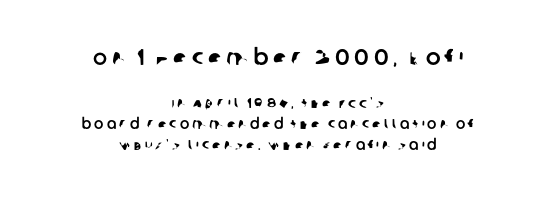
Leading matches the norm, producing a regular column. The more generous point size was reserved for the upper chunk. Short note: letters widely spaced. Where is the straight margin? There isn't one; the lines are centered.
